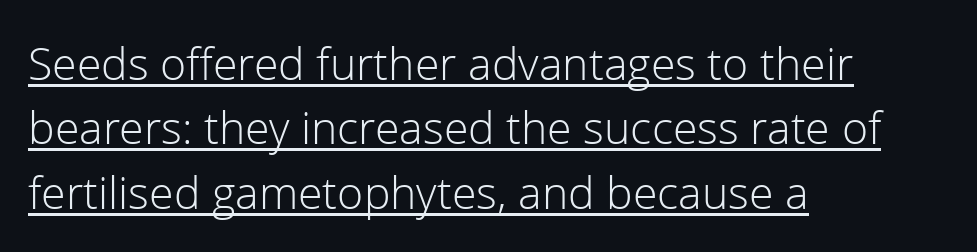
Q: Is the text bold? A: No.
Q: Is the text italic (slanted)? A: No, it is upright.
Q: Is the typeface a serif or a sans-serif typeface? A: Sans-serif.
Q: Is the text underlined? A: Yes.
Q: How is the paragraph aligned? A: Left-aligned.
Q: Is the spacing between letters normal or unusually wide? A: Normal.
Q: Is the spacing between lines tight, normal or loose? A: Normal.
Q: Width (condensed, normal, or wide)? A: Normal.
Q: Stroke contrast? A: Low.
Q: x-height? A: Medium.
Q: Monospaced? A: No.
